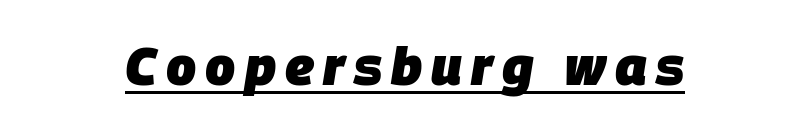
Honestly, the underline is the first thing you notice here. Varying glyph widths throughout — classic text-font behaviour. These words are printed bold, with thick strokes throughout. The font's italic variant was chosen for this text.
